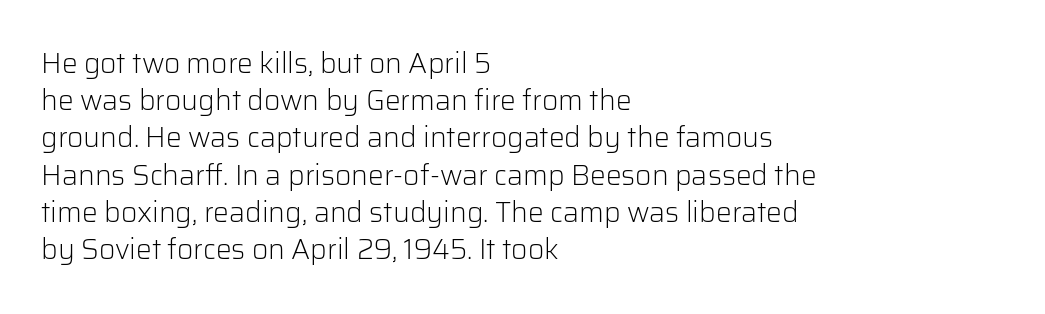
The image shows 28 px light sans-serif type, upright; set left-aligned, normal line spacing (1.33x), normal letter spacing, not underlined; low stroke contrast and a medium x-height.
